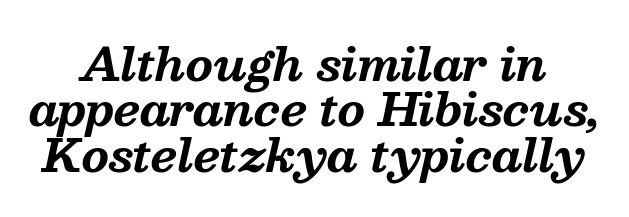
Q: Is the text bold? A: Yes.
Q: Is the text italic (slanted)? A: Yes, it leans right by about 13 degrees.
Q: Is the typeface a serif or a sans-serif typeface? A: Serif.
Q: Is the text underlined? A: No.
Q: Is the spacing between letters normal or unusually wide? A: Normal.
Q: Is the spacing between lines tight, normal or loose? A: Tight.
Q: Width (condensed, normal, or wide)? A: Normal.
Q: Stroke contrast? A: Medium.
Q: x-height? A: Medium.
Q: Monospaced? A: No.
